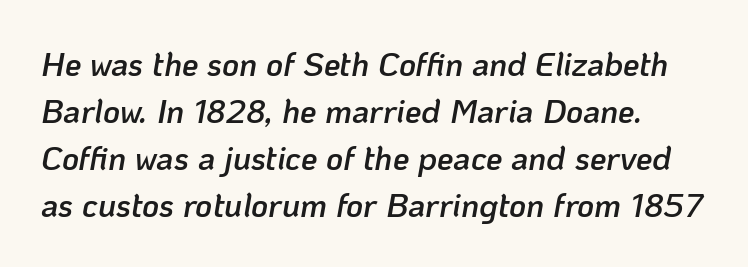
Q: Is the text bold? A: Semi-bold.
Q: Is the text italic (slanted)? A: Yes, it leans right by about 10 degrees.
Q: Is the text underlined? A: No.
Q: Is the spacing between letters normal or unusually wide? A: Normal.
Q: Is the spacing between lines tight, normal or loose? A: Normal.
Q: Width (condensed, normal, or wide)? A: Normal.
Q: Stroke contrast? A: Low.
Q: x-height? A: Medium.
Q: Monospaced? A: No.
